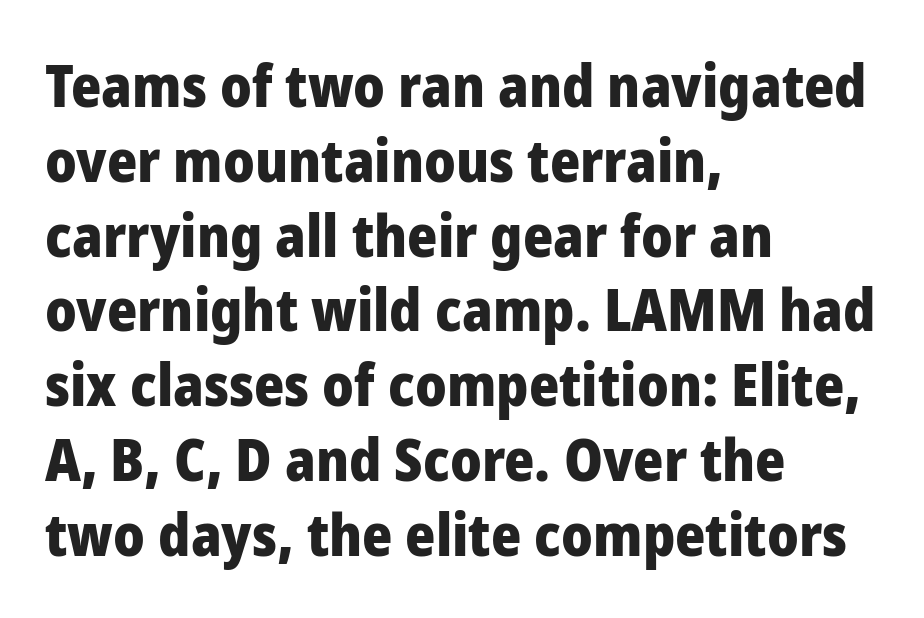
Vertical strokes here are truly vertical. Compared with a centered layout, this one pins lines to the left instead. Compared with typical body copy, the letter spacing here is the same. One glance says typical: line gaps are just what's usual. Each row of text sits above clean, open space.
